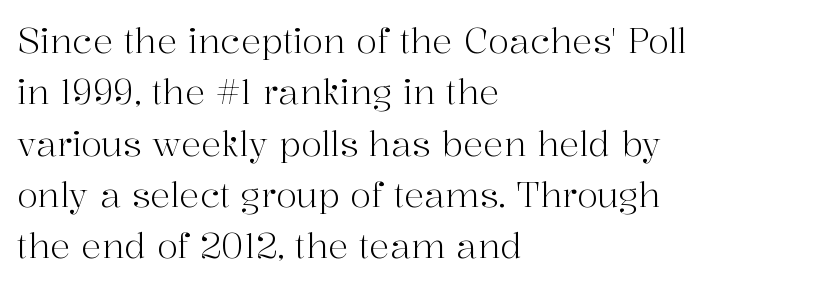
The image shows 34 px light serif type, upright; set left-aligned, normal line spacing (1.51x), normal letter spacing, not underlined; high stroke contrast and a medium x-height.
